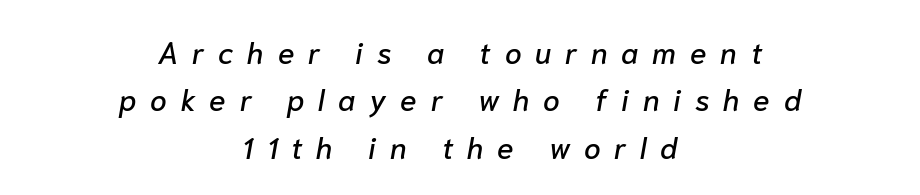
{"italic": "yes", "lean": "right", "slant_degrees": 10, "width": "normal", "stroke_contrast": "low", "x_height": "medium", "monospaced": "no", "underline": "no", "align": "center", "line_spacing": "normal", "line_spacing_ratio": 1.58, "letter_spacing": "wide", "letter_spacing_em": 0.46, "glyph_px": 30}
